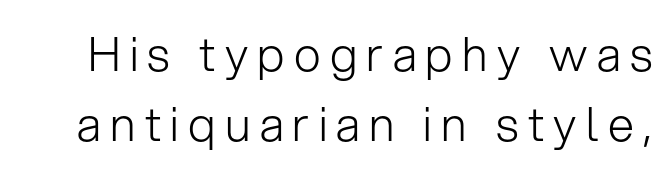
{"serif": "no", "italic": "no", "bold": "no", "weight": "light", "width": "normal", "stroke_contrast": "low", "x_height": "medium", "monospaced": "no", "underline": "no", "line_spacing": "normal", "line_spacing_ratio": 1.5, "letter_spacing": "wide", "letter_spacing_em": 0.2, "glyph_px": 47}
